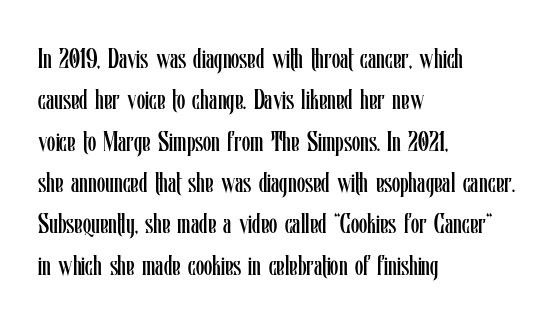
{"italic": "no", "bold": "no", "underline": "no", "align": "left", "line_spacing": "normal", "line_spacing_ratio": 1.53, "letter_spacing": "normal", "letter_spacing_em": 0.0, "glyph_px": 27}
